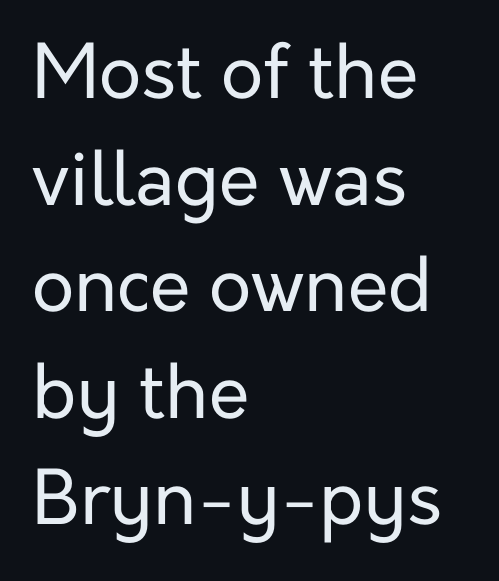
Q: Is the text bold? A: No.
Q: Is the text italic (slanted)? A: No, it is upright.
Q: Is the typeface a serif or a sans-serif typeface? A: Sans-serif.
Q: Is the text underlined? A: No.
Q: How is the paragraph aligned? A: Left-aligned.
Q: Is the spacing between letters normal or unusually wide? A: Normal.
Q: Is the spacing between lines tight, normal or loose? A: Normal.
Q: Width (condensed, normal, or wide)? A: Normal.
Q: Stroke contrast? A: Low.
Q: x-height? A: Medium.
Q: Monospaced? A: No.
